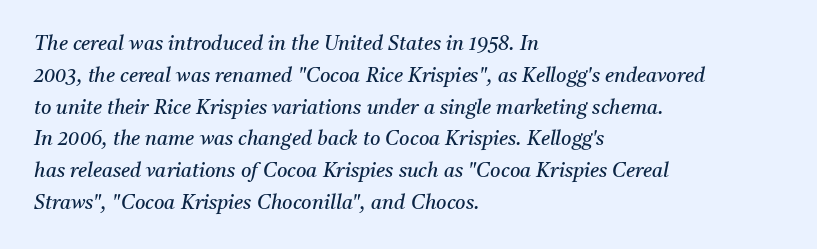
The type is set solid horizontally, with unmodified tracking. Ink coverage per letter is moderate at most. The designer left line spacing at the default. Decoration check: the copy has no underline. When letters slant like this, we call the style italic. Line starts are locked; line ends wander.
